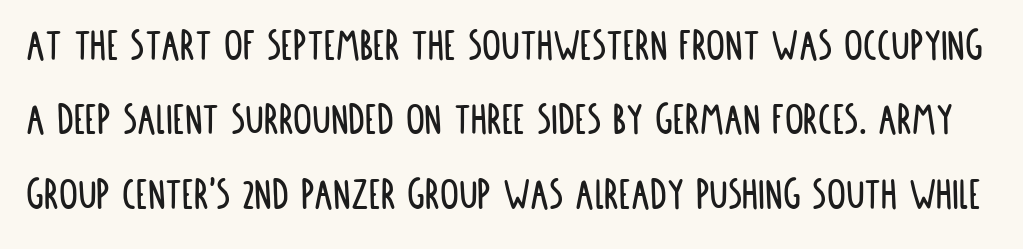
Q: Is the text italic (slanted)? A: No, it is upright.
Q: Is the typeface a serif or a sans-serif typeface? A: Sans-serif.
Q: Is the text underlined? A: No.
Q: Is the spacing between letters normal or unusually wide? A: Normal.
Q: Is the spacing between lines tight, normal or loose? A: Normal.
Q: Width (condensed, normal, or wide)? A: Condensed.
Q: Stroke contrast? A: Low.
Q: x-height? A: Large.
Q: Monospaced? A: No.
